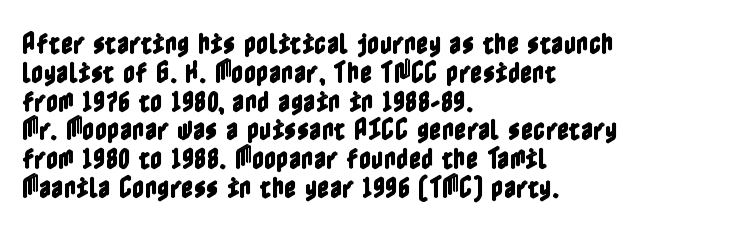
{"italic": "no", "underline": "no", "align": "left", "line_spacing_ratio": 1.2, "letter_spacing": "normal", "letter_spacing_em": 0.0, "glyph_px": 24}
